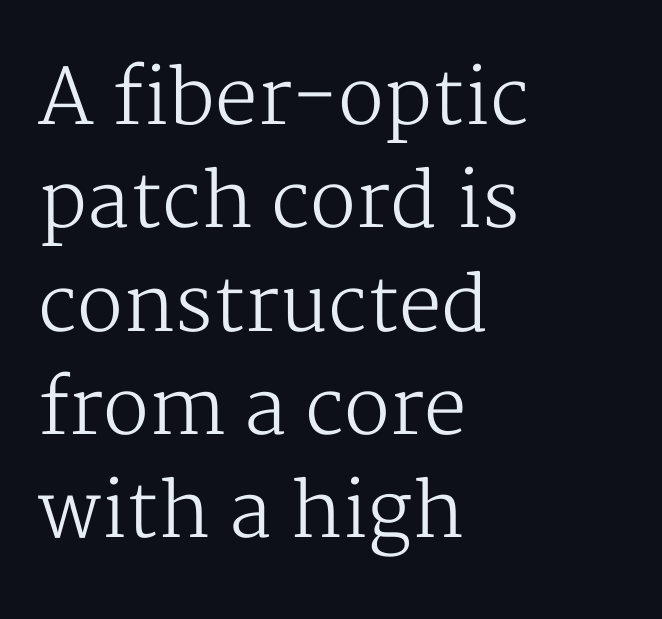
Are there feet on the stems? There are — it's a serif. Proportional: the letters do not fall into vertical columns. Interline gaps are of average width in this sample. Line beginnings align vertically; line endings do not. The typography opts for an upright posture over an oblique one. Characters follow at the spacing the type designer built in.
